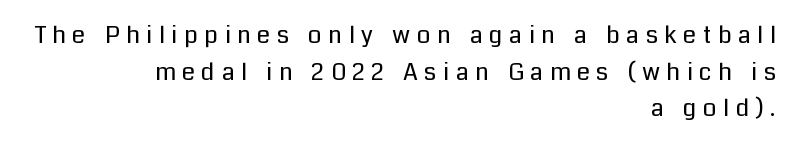
{"italic": "no", "bold": "no", "underline": "no", "align": "right", "line_spacing": "normal", "line_spacing_ratio": 1.53, "letter_spacing": "wide", "letter_spacing_em": 0.27, "glyph_px": 24}
